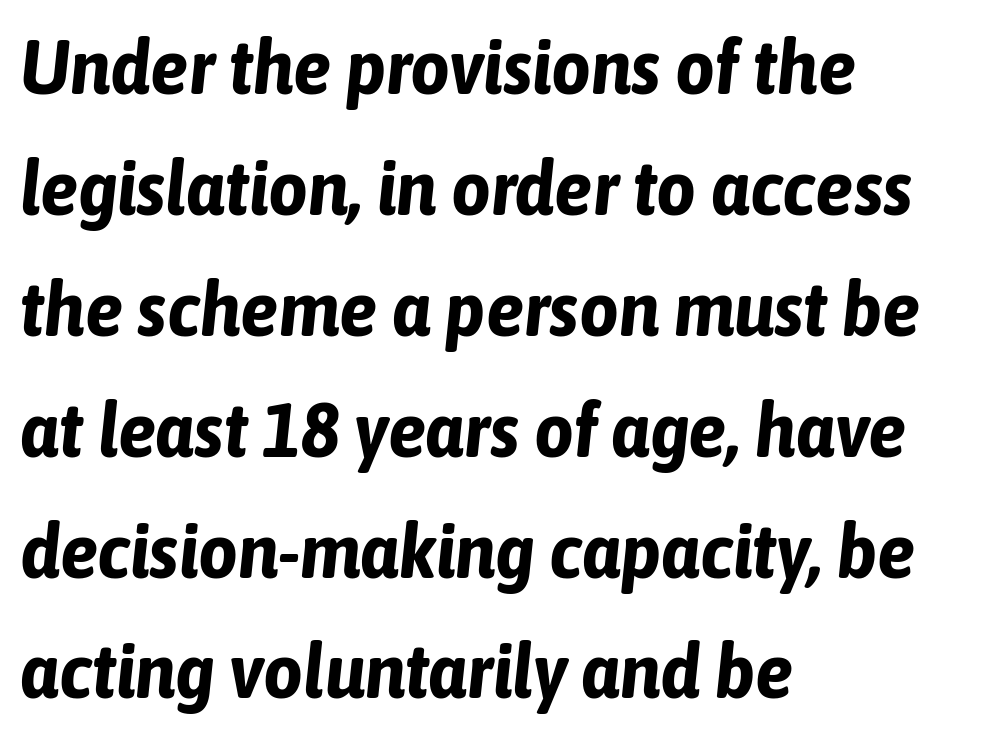
The image shows 77 px bold, condensed type, italic (leaning right); set left-aligned, normal line spacing (1.57x), normal letter spacing, not underlined; low stroke contrast and a medium x-height.
